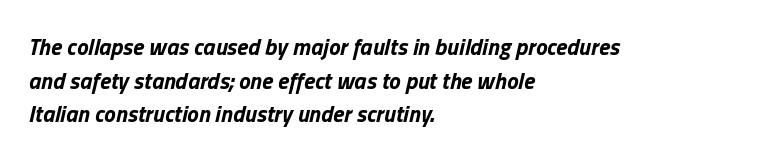
The image shows 23 px bold type, italic (leaning right); set left-aligned, normal line spacing (1.46x), normal letter spacing, not underlined.
